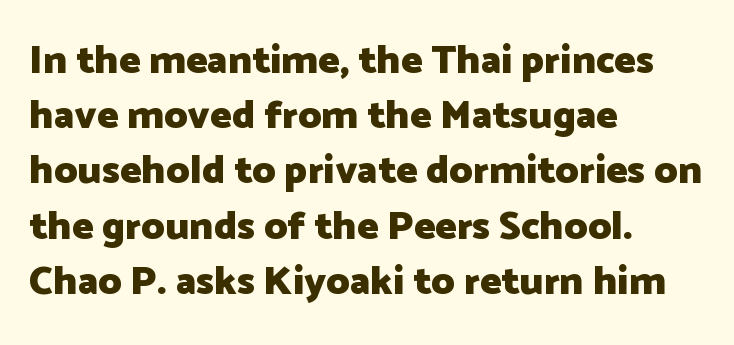
Q: Is the text bold? A: Yes.
Q: Is the text italic (slanted)? A: No, it is upright.
Q: Is the typeface a serif or a sans-serif typeface? A: Sans-serif.
Q: Is the text underlined? A: No.
Q: How is the paragraph aligned? A: Left-aligned.
Q: Is the spacing between letters normal or unusually wide? A: Normal.
Q: Is the spacing between lines tight, normal or loose? A: Normal.
Q: Width (condensed, normal, or wide)? A: Normal.
Q: Stroke contrast? A: Low.
Q: x-height? A: Medium.
Q: Monospaced? A: No.
